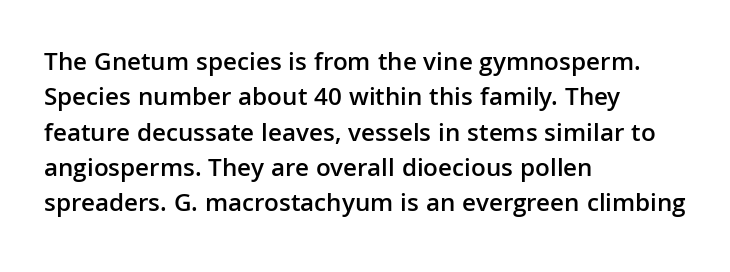
{"italic": "no", "bold": "semi", "underline": "no", "align": "left", "line_spacing": "normal", "line_spacing_ratio": 1.36, "letter_spacing": "normal", "letter_spacing_em": 0.0, "glyph_px": 26}
